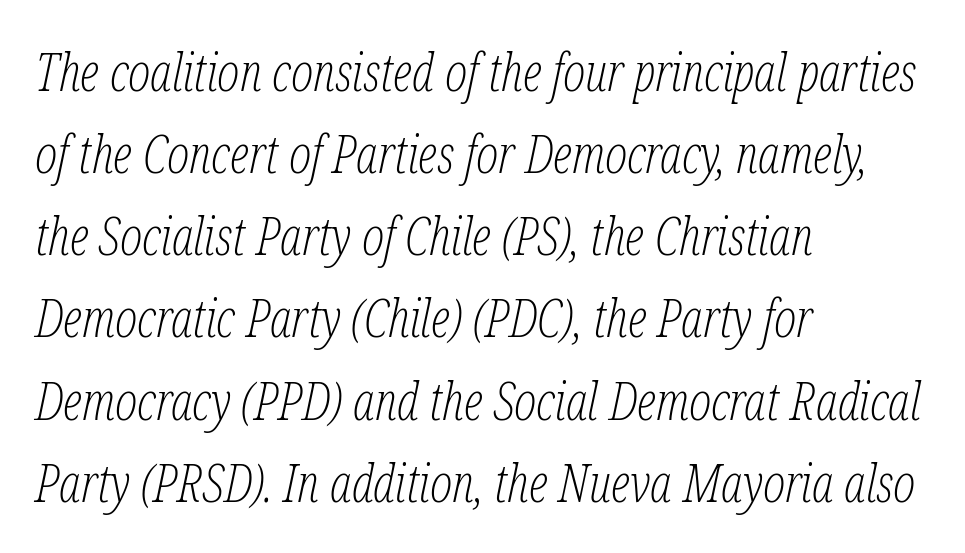
Q: Is the text bold? A: No.
Q: Is the text italic (slanted)? A: Yes, it leans right by about 12 degrees.
Q: Is the typeface a serif or a sans-serif typeface? A: Serif.
Q: Is the text underlined? A: No.
Q: How is the paragraph aligned? A: Left-aligned.
Q: Is the spacing between letters normal or unusually wide? A: Normal.
Q: Is the spacing between lines tight, normal or loose? A: Normal.
Q: Width (condensed, normal, or wide)? A: Condensed.
Q: Stroke contrast? A: Low.
Q: x-height? A: Medium.
Q: Monospaced? A: No.
